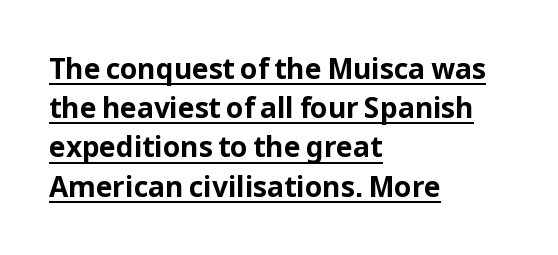
Q: Is the text bold? A: Yes.
Q: Is the text italic (slanted)? A: No, it is upright.
Q: Is the typeface a serif or a sans-serif typeface? A: Sans-serif.
Q: Is the text underlined? A: Yes.
Q: How is the paragraph aligned? A: Left-aligned.
Q: Is the spacing between letters normal or unusually wide? A: Normal.
Q: Is the spacing between lines tight, normal or loose? A: Normal.
Q: Width (condensed, normal, or wide)? A: Normal.
Q: Stroke contrast? A: Low.
Q: x-height? A: Medium.
Q: Monospaced? A: No.
